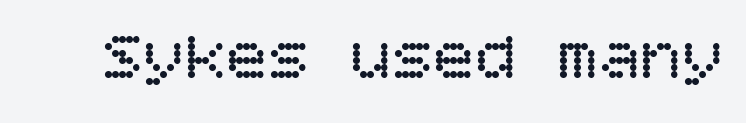
{"italic": "no", "bold": "no", "weight": "regular", "width": "normal", "stroke_contrast": "low", "x_height": "large", "underline": "no", "letter_spacing": "normal", "letter_spacing_em": 0.0, "glyph_px": 69}
